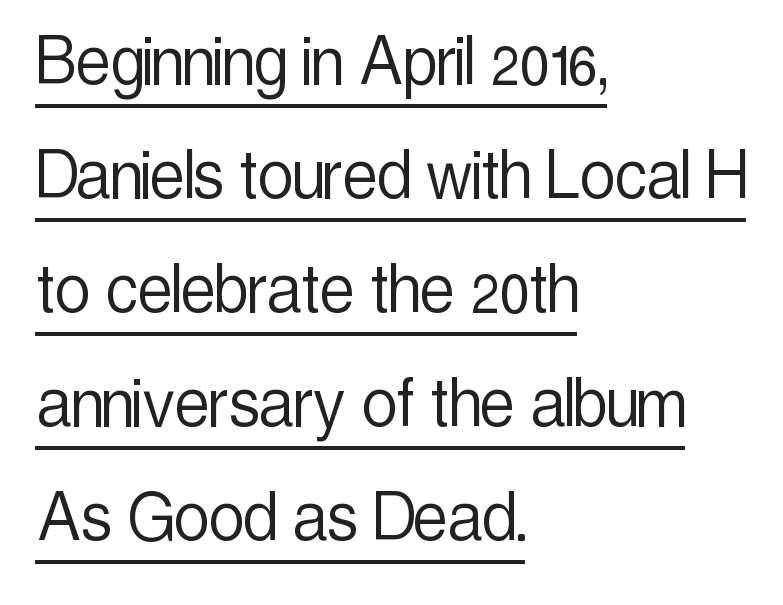
Q: Is the text bold? A: No.
Q: Is the text italic (slanted)? A: No, it is upright.
Q: Is the typeface a serif or a sans-serif typeface? A: Sans-serif.
Q: Is the text underlined? A: Yes.
Q: How is the paragraph aligned? A: Left-aligned.
Q: Is the spacing between letters normal or unusually wide? A: Normal.
Q: Is the spacing between lines tight, normal or loose? A: Normal.
Q: Width (condensed, normal, or wide)? A: Condensed.
Q: x-height? A: Medium.
Q: Monospaced? A: No.
